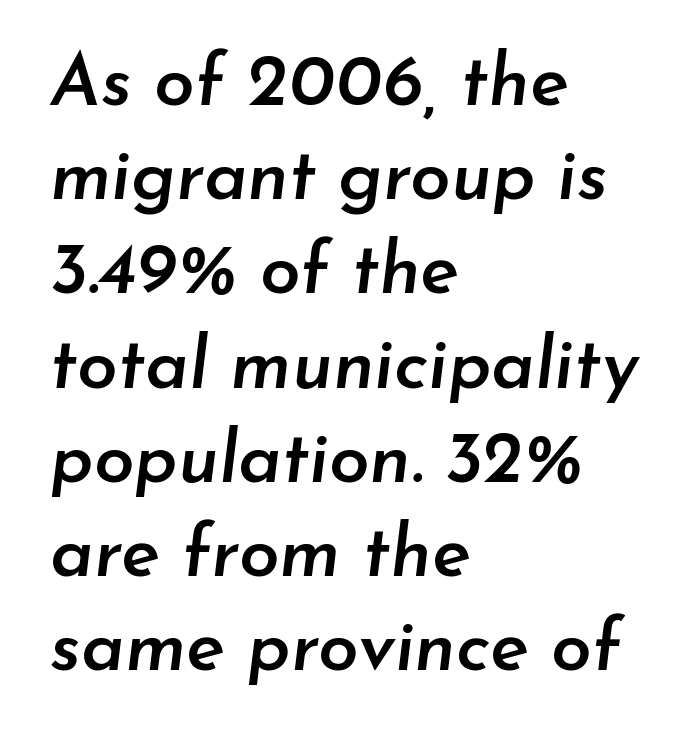
The image shows 73 px semibold type, italic (leaning right); set left-aligned, normal line spacing (1.29x), normal letter spacing, not underlined; low stroke contrast and a small x-height.
